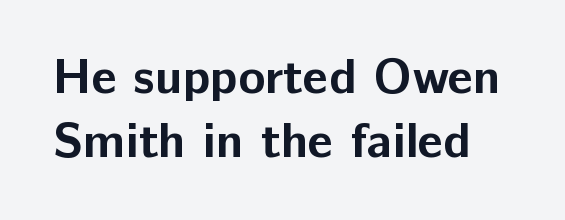
{"serif": "no", "italic": "no", "bold": "yes", "weight": "bold", "width": "normal", "stroke_contrast": "low", "x_height": "medium", "monospaced": "no", "underline": "no", "line_spacing": "normal", "line_spacing_ratio": 1.28, "letter_spacing": "normal", "letter_spacing_em": 0.0, "glyph_px": 50}
